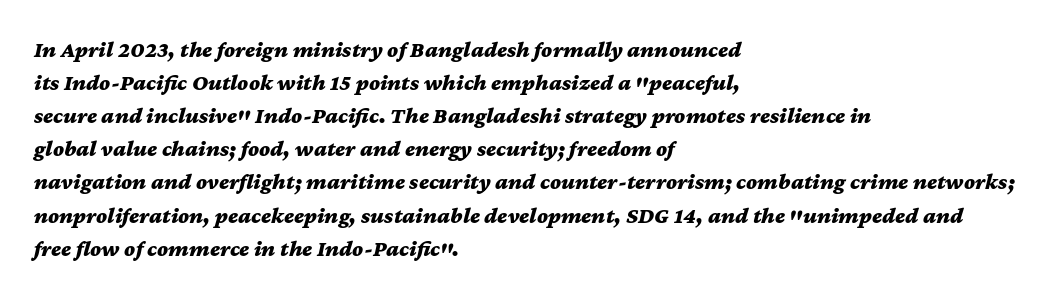
Q: Is the text bold? A: Yes.
Q: Is the text italic (slanted)? A: Yes, it leans right by about 12 degrees.
Q: Is the text underlined? A: No.
Q: How is the paragraph aligned? A: Left-aligned.
Q: Is the spacing between letters normal or unusually wide? A: Normal.
Q: Is the spacing between lines tight, normal or loose? A: Normal.
